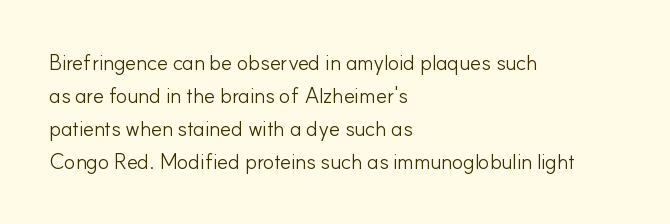
The image shows 21 px text type, upright; set left-aligned, normal line spacing (1.57x), normal letter spacing, not underlined.
